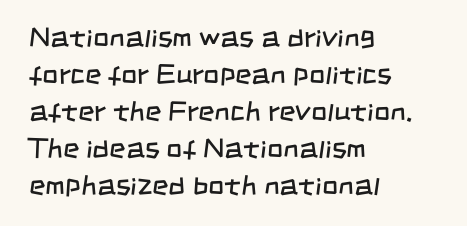
The image shows 28 px regular-weight, condensed sans-serif type; set left-aligned, normal line spacing (1.32x), normal letter spacing, not underlined; low stroke contrast and a large x-height.
